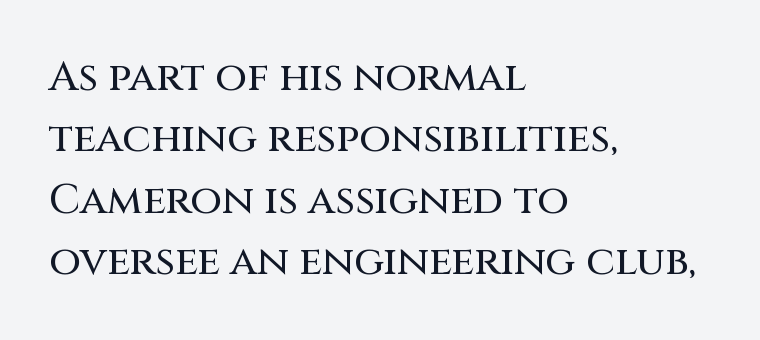
The image shows 41 px sans-serif type, upright; set left-aligned, normal line spacing (1.5x), normal letter spacing, not underlined; medium stroke contrast and a large x-height.
